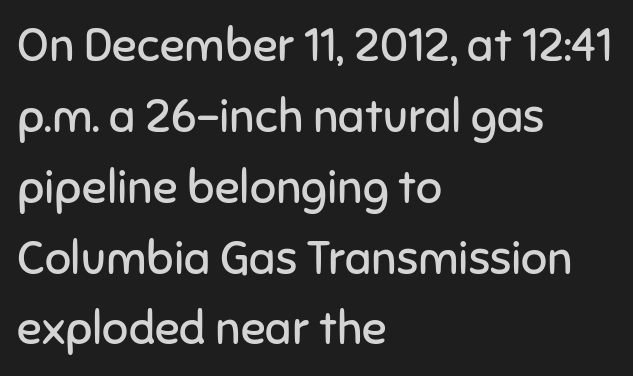
{"serif": "no", "italic": "no", "bold": "no", "weight": "regular", "width": "normal", "stroke_contrast": "low", "x_height": "medium", "monospaced": "no", "underline": "no", "align": "left", "line_spacing": "normal", "line_spacing_ratio": 1.54, "letter_spacing": "normal", "letter_spacing_em": 0.0, "glyph_px": 46}
